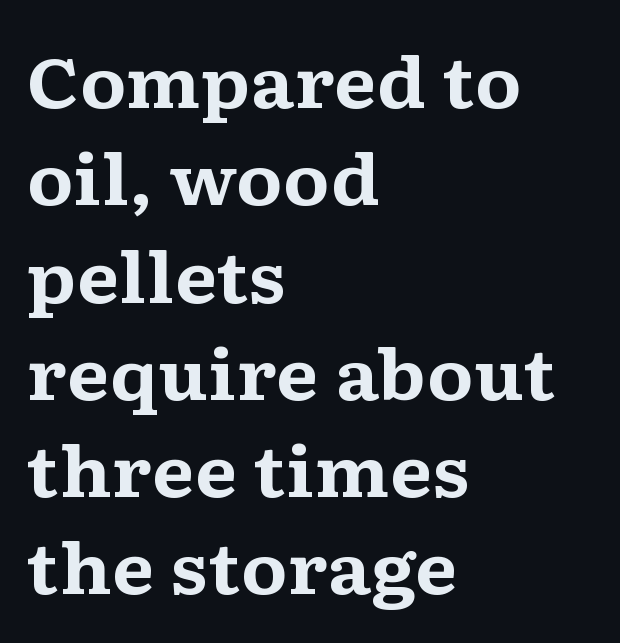
{"serif": "yes", "italic": "no", "bold": "yes", "weight": "bold", "width": "wide", "stroke_contrast": "medium", "x_height": "medium", "monospaced": "no", "underline": "no", "align": "left", "line_spacing": "normal", "line_spacing_ratio": 1.41, "letter_spacing": "normal", "letter_spacing_em": 0.0, "glyph_px": 69}
